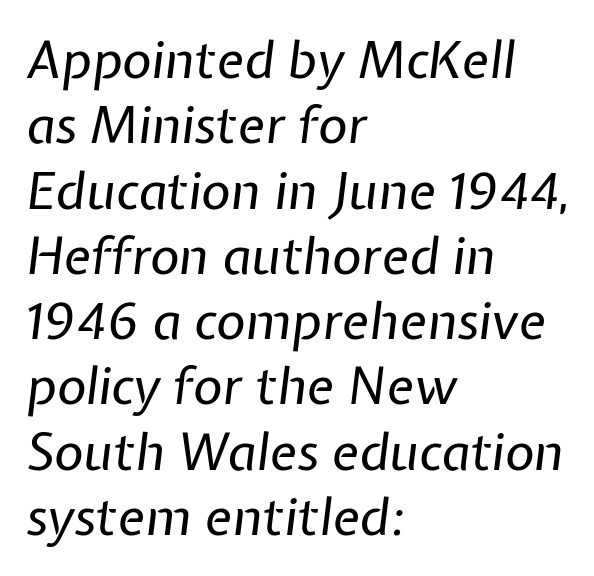
Q: Is the text bold? A: No.
Q: Is the text italic (slanted)? A: Yes, it leans right by about 7 degrees.
Q: Is the text underlined? A: No.
Q: How is the paragraph aligned? A: Left-aligned.
Q: Is the spacing between letters normal or unusually wide? A: Normal.
Q: Is the spacing between lines tight, normal or loose? A: Normal.
Q: Width (condensed, normal, or wide)? A: Normal.
Q: Stroke contrast? A: Low.
Q: x-height? A: Medium.
Q: Monospaced? A: No.
